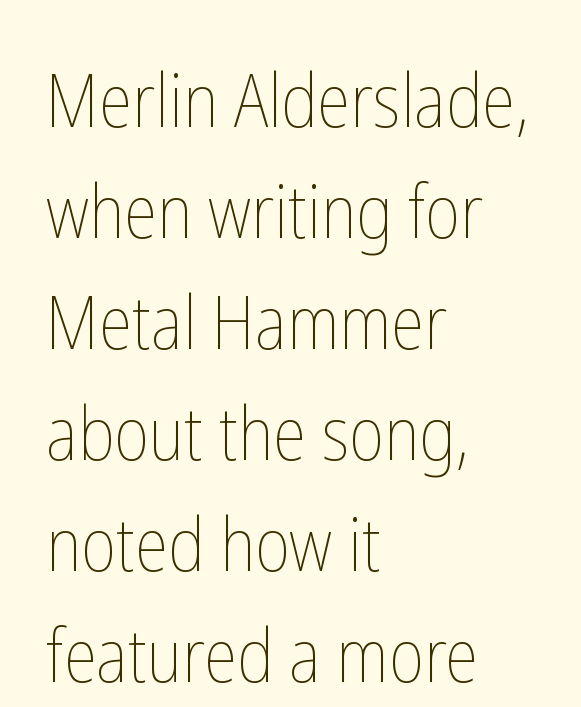
{"italic": "no", "bold": "no", "weight": "thin", "width": "condensed", "stroke_contrast": "low", "x_height": "medium", "monospaced": "no", "underline": "no", "align": "left", "line_spacing": "normal", "line_spacing_ratio": 1.48, "letter_spacing": "normal", "letter_spacing_em": 0.0, "glyph_px": 75}
